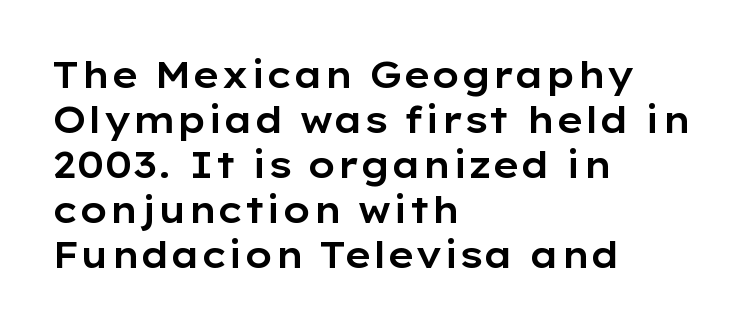
{"serif": "no", "italic": "no", "width": "wide", "stroke_contrast": "low", "x_height": "medium", "monospaced": "no", "underline": "no", "align": "left", "line_spacing": "normal", "line_spacing_ratio": 1.25, "letter_spacing": "normal", "letter_spacing_em": 0.0, "glyph_px": 36}
